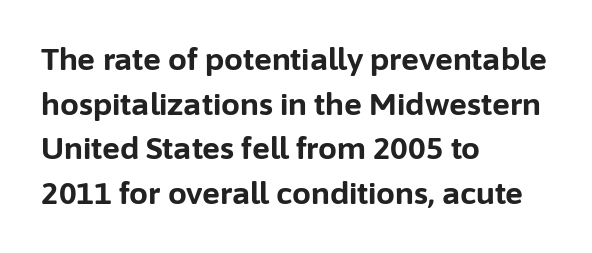
Q: Is the text bold? A: Yes.
Q: Is the text italic (slanted)? A: No, it is upright.
Q: Is the typeface a serif or a sans-serif typeface? A: Sans-serif.
Q: Is the text underlined? A: No.
Q: How is the paragraph aligned? A: Left-aligned.
Q: Is the spacing between letters normal or unusually wide? A: Normal.
Q: Is the spacing between lines tight, normal or loose? A: Normal.
Q: Width (condensed, normal, or wide)? A: Normal.
Q: Stroke contrast? A: Low.
Q: x-height? A: Medium.
Q: Monospaced? A: No.
